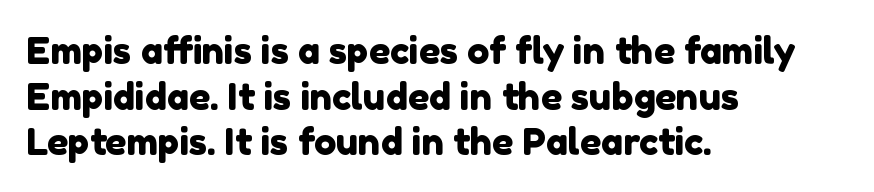
The image shows 37 px sans-serif type; set left-aligned, line spacing 1.23x, normal letter spacing, not underlined; a medium x-height.
